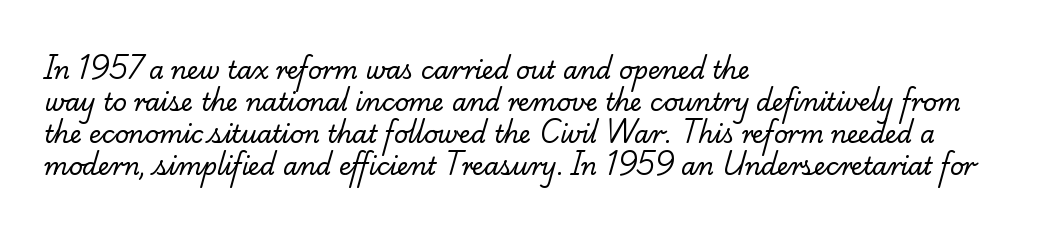
Interline gaps are of average width in this sample. Any mark beneath the type? The region is blank. Visually the block forms a straight wall on the left and a jagged coastline on the right. No heavy texture on the line: the type isn't bold.
